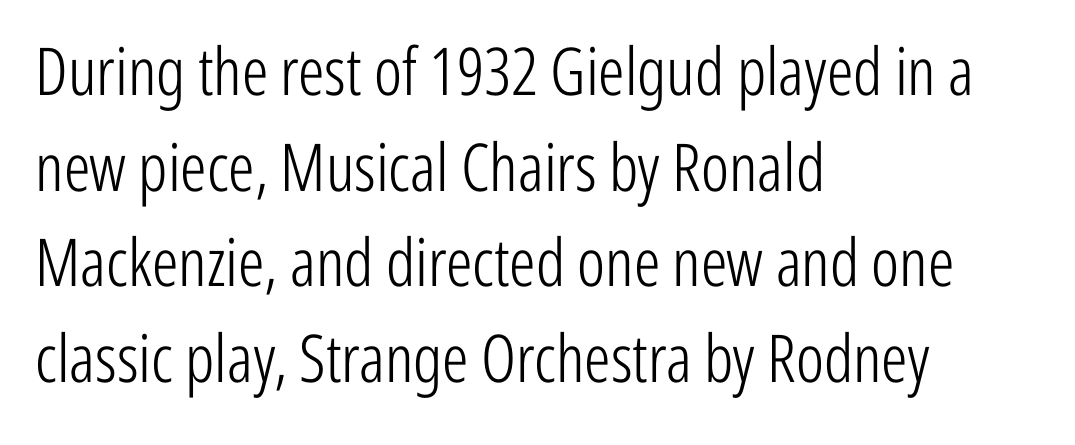
This sample uses a sans-serif face. These lines were composed using upright roman letters. Each line starts at the same left margin while the right side varies. The line-height multiplier appears to be the usual default.
